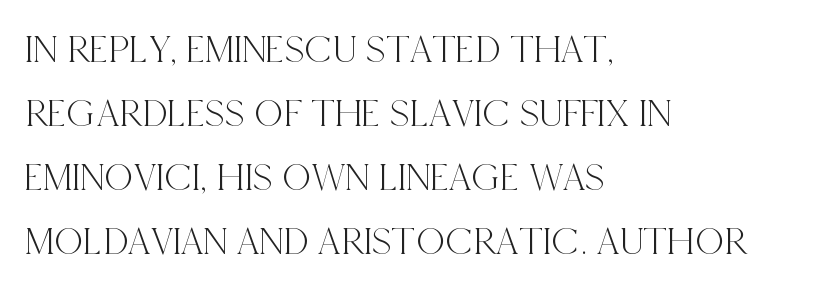
Every row of glyphs begins at an identical x-position on the left. The tracking reads as untouched default to a designer's eye. Note: serifs present on the glyphs. Unlike italic type, these characters show no tilt at all.
